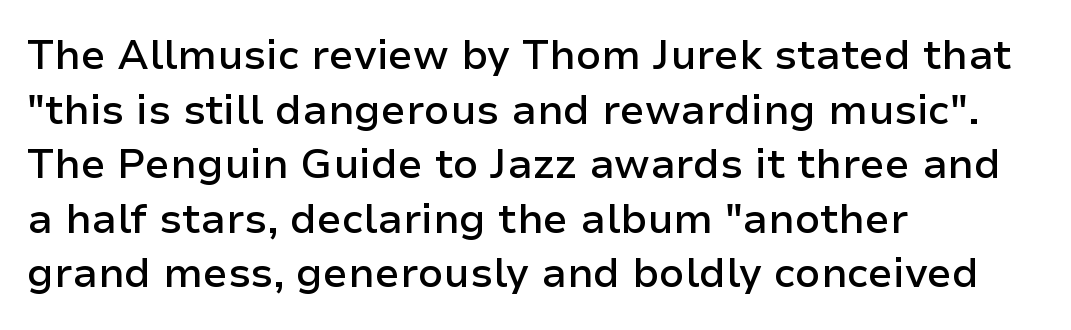
Q: Is the text bold? A: Semi-bold.
Q: Is the text italic (slanted)? A: No, it is upright.
Q: Is the typeface a serif or a sans-serif typeface? A: Sans-serif.
Q: Is the text underlined? A: No.
Q: How is the paragraph aligned? A: Left-aligned.
Q: Is the spacing between letters normal or unusually wide? A: Normal.
Q: Is the spacing between lines tight, normal or loose? A: Normal.
Q: Width (condensed, normal, or wide)? A: Normal.
Q: Stroke contrast? A: Low.
Q: x-height? A: Medium.
Q: Monospaced? A: No.
